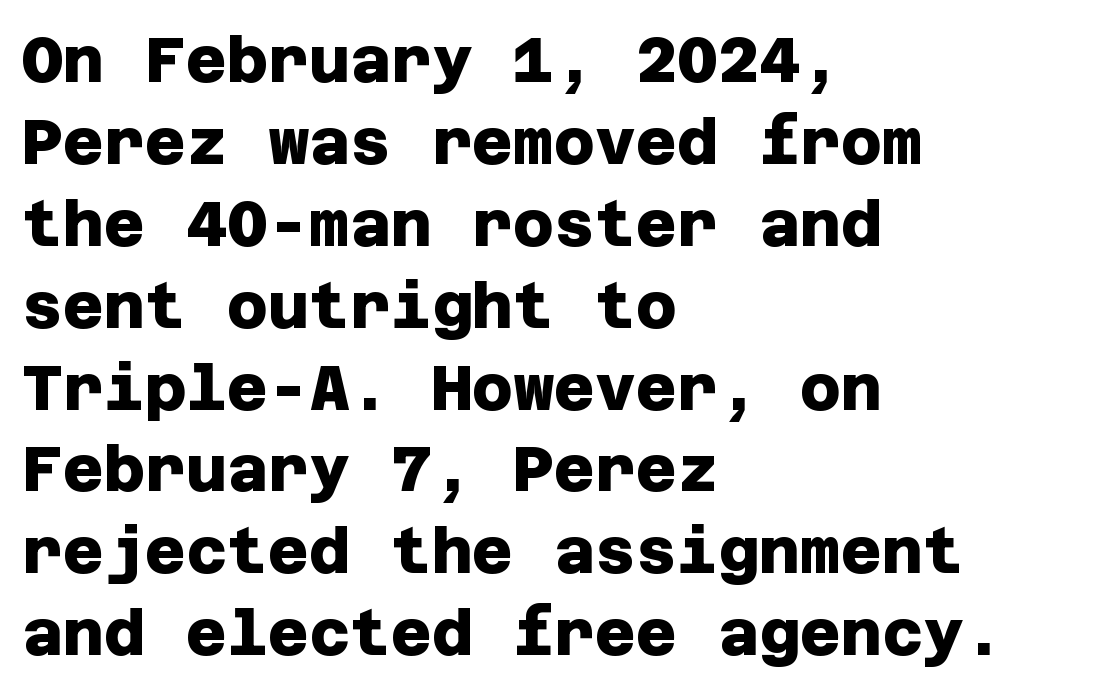
The image shows 63 px heavy sans-serif type; set left-aligned, normal line spacing (1.3x), normal letter spacing, not underlined; low stroke contrast and a large x-height.
